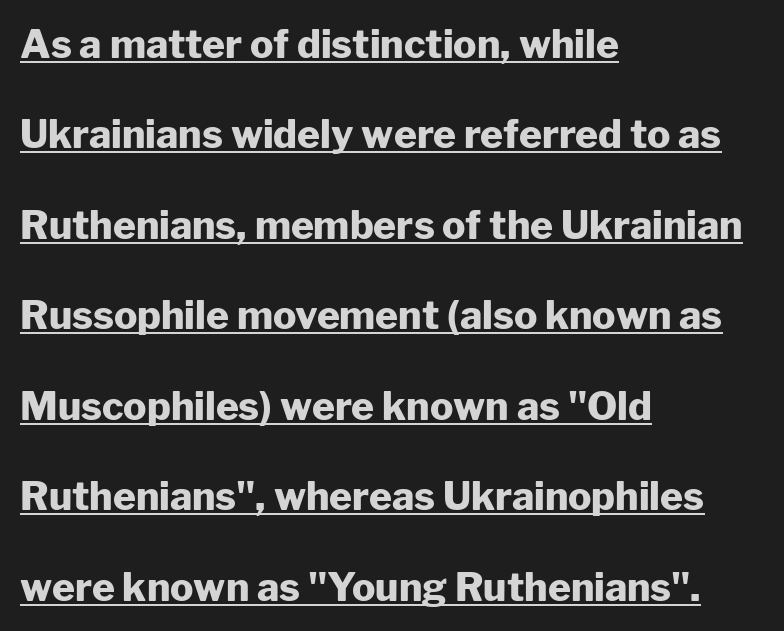
The font family rendered here belongs to the sans-serif group. Character widths vary here, with narrow letters taking less room than wide ones. Left-aligned paragraph, ragged on the right. Glyph-to-glyph distance matches everyday printed text. How heavy is the stroke? Heavy — this is a bold.
